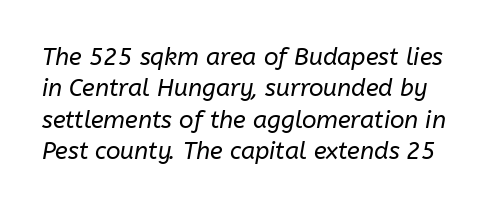
The image shows 24 px text type, italic (leaning right); set normal line spacing (1.31x), normal letter spacing, not underlined.
